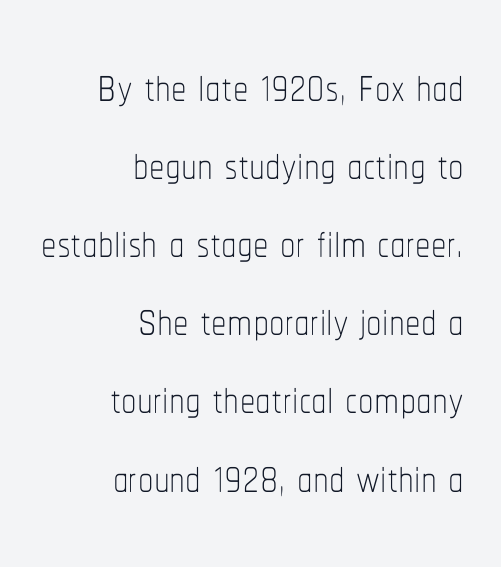
Does the copy run flush right? Yes — the right margin is perfectly even. The foot of each line stays bare and open. Vertically, the passage feels balanced, rows spaced as you'd expect. This is roman type, the default non-slanted kind. The passage shown is typed in a proportional face where columns would drift.
